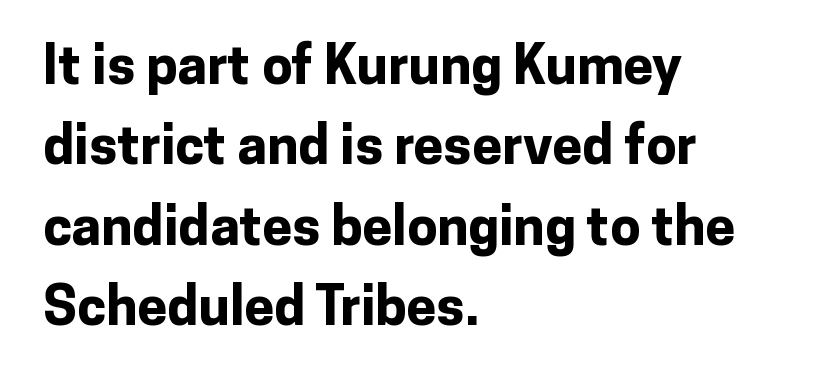
The image shows 54 px bold sans-serif type, upright; set left-aligned, normal line spacing (1.49x), normal letter spacing, not underlined; low stroke contrast and a medium x-height.
